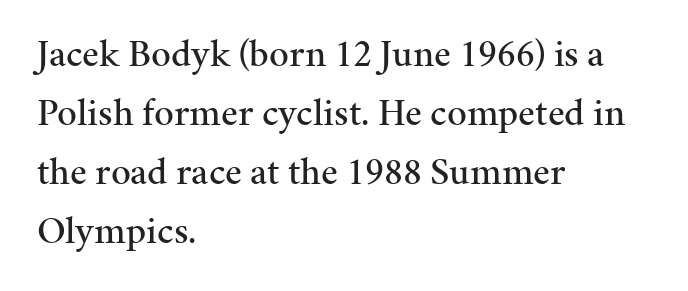
Layout note: lines flush left. These lines are composed in type with serifs. The tracking reads as untouched default to a designer's eye. Leading matches the norm, producing a regular column. The axis of the letterforms is exactly vertical. Each letter keeps its own natural width here, so spacing adapts to shape.
